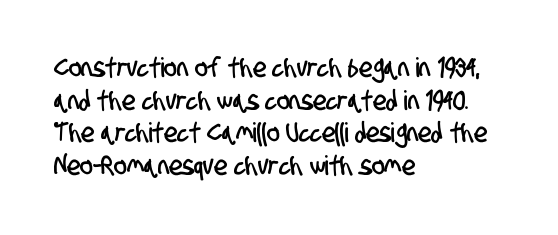
The zone under the glyphs is completely vacant. How are the letters spaced? Ordinarily, with no added tracking. Notice how the passage keeps a crisp vertical edge on the left only.
